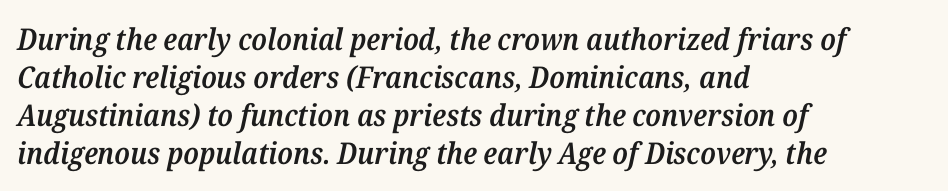
Style check: oblique. Has an underline been added? It has not. These lines are composed in type with serifs. Each glyph is drawn with semibold strokes, heavier than normal yet not fully bold. Compared with a centered layout, this one pins lines to the left instead.
